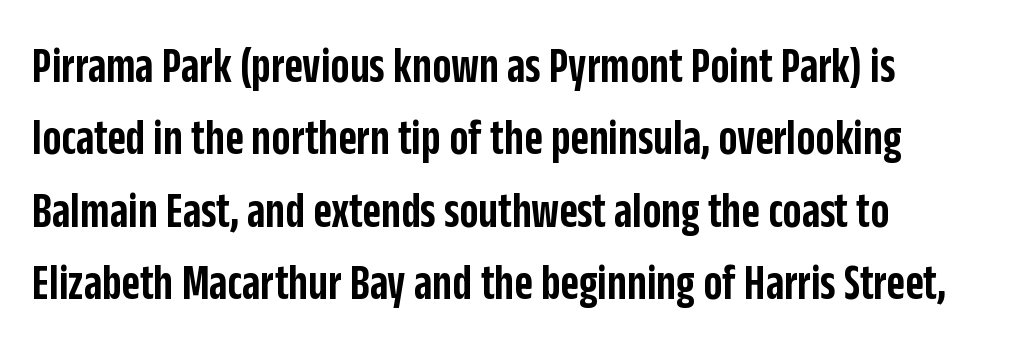
The image shows 50 px semibold, condensed sans-serif type, upright; set left-aligned, normal line spacing (1.45x), normal letter spacing, not underlined; low stroke contrast and a large x-height.
